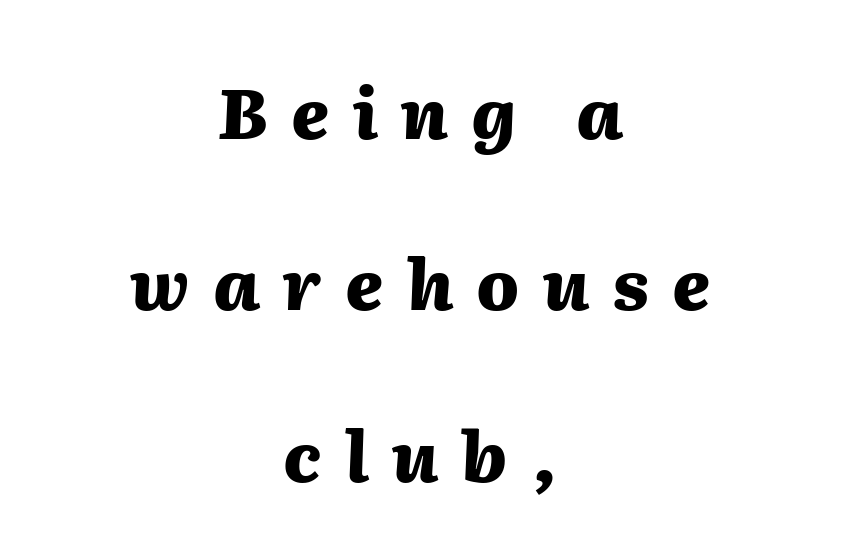
{"italic": "yes", "lean": "right", "slant_degrees": 2, "bold": "yes", "weight": "heavy", "width": "normal", "stroke_contrast": "medium", "x_height": "medium", "monospaced": "no", "underline": "no", "align": "center", "line_spacing": "loose", "line_spacing_ratio": 2.45, "letter_spacing": "wide", "letter_spacing_em": 0.33, "glyph_px": 70}
